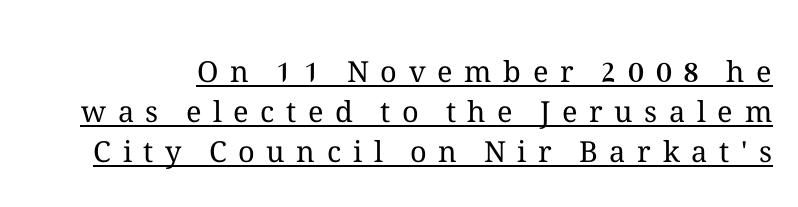
These lines are rendered in a variable-pitch font. Students, note that the glyphs here are deliberately spaced far apart. The designer left line spacing at the default. The axis of the letterforms is exactly vertical. Unbolded letterforms with no extra heft.
